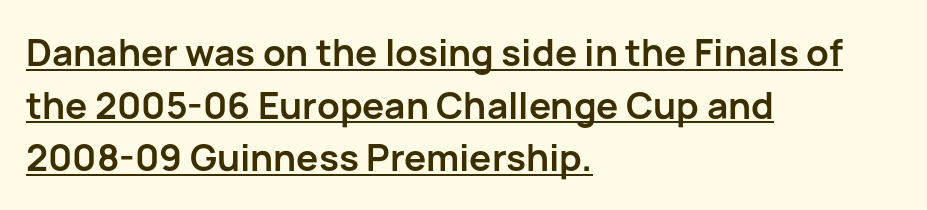
Q: Is the text bold? A: Yes.
Q: Is the text italic (slanted)? A: No, it is upright.
Q: Is the typeface a serif or a sans-serif typeface? A: Sans-serif.
Q: Is the text underlined? A: Yes.
Q: How is the paragraph aligned? A: Left-aligned.
Q: Is the spacing between letters normal or unusually wide? A: Normal.
Q: Is the spacing between lines tight, normal or loose? A: Normal.
Q: Width (condensed, normal, or wide)? A: Normal.
Q: Stroke contrast? A: Low.
Q: x-height? A: Medium.
Q: Monospaced? A: No.
